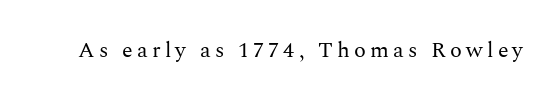
The image shows 22 px text type, upright; set not underlined.
